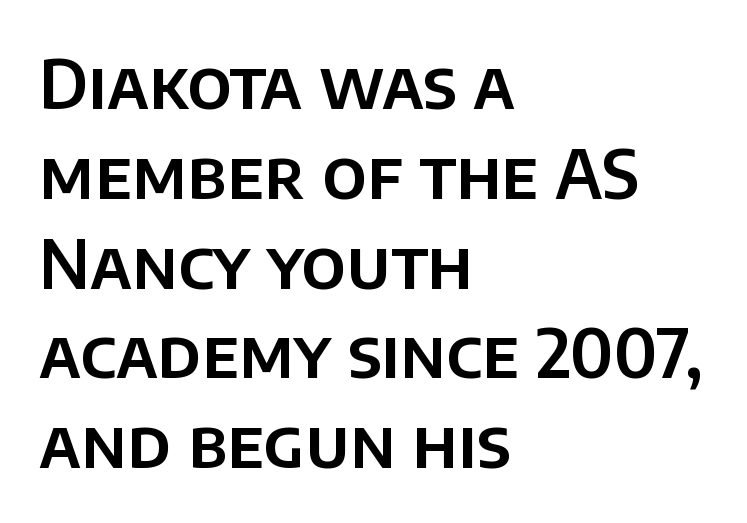
The image shows 67 px sans-serif type, upright; set left-aligned, normal line spacing (1.34x), normal letter spacing, not underlined; low stroke contrast and a large x-height.
